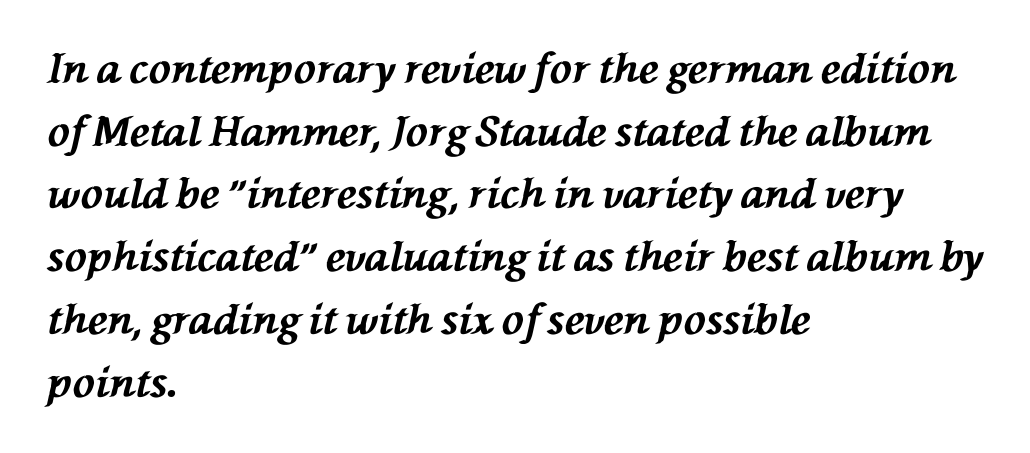
{"italic": "yes", "lean": "left", "slant_degrees": 76, "bold": "yes", "weight": "bold", "width": "normal", "stroke_contrast": "medium", "x_height": "medium", "monospaced": "no", "underline": "no", "align": "left", "line_spacing": "normal", "line_spacing_ratio": 1.53, "letter_spacing": "normal", "letter_spacing_em": 0.0, "glyph_px": 41}
